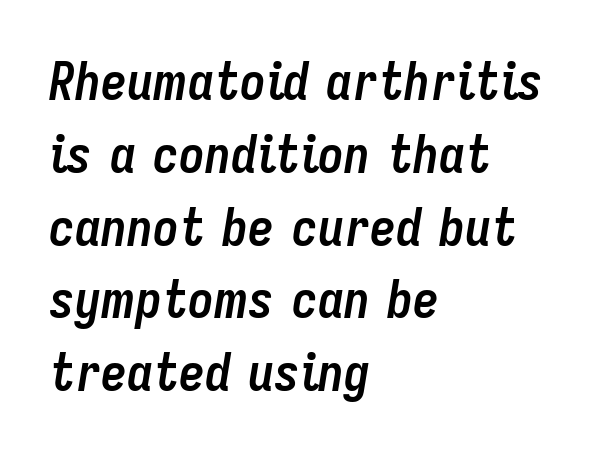
{"italic": "yes", "lean": "right", "slant_degrees": 9, "bold": "yes", "weight": "semibold", "width": "condensed", "stroke_contrast": "low", "x_height": "medium", "monospaced": "no", "underline": "no", "align": "left", "line_spacing": "normal", "line_spacing_ratio": 1.4, "letter_spacing": "normal", "letter_spacing_em": 0.0, "glyph_px": 52}
